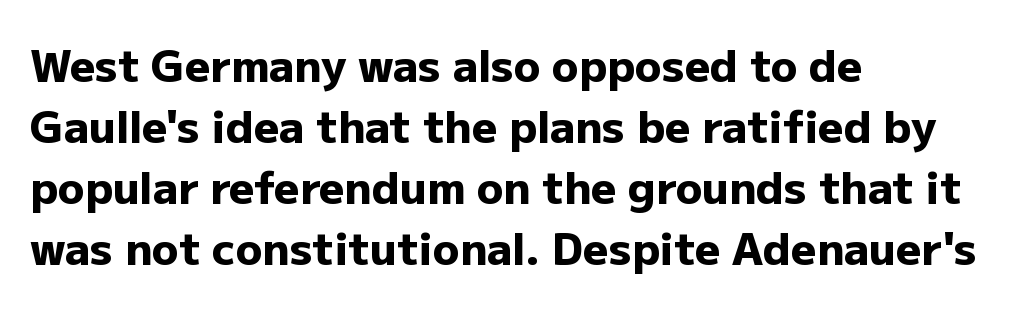
This sample uses an upright cut, with every glyph sitting square on the baseline. Each letter keeps its own natural width here, so spacing adapts to shape. These lines stack with their left ends in a neat column. The typesetting leans heavy: a genuine bold. Words float on clear page, feet unadorned. I'd call this a sans setting — the letters go barefoot.
